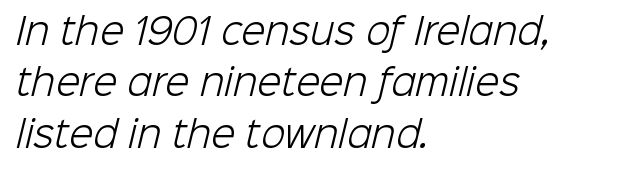
{"serif": "no", "bold": "no", "weight": "light", "width": "normal", "stroke_contrast": "low", "x_height": "medium", "monospaced": "no", "underline": "no", "align": "left", "line_spacing": "normal", "line_spacing_ratio": 1.47, "letter_spacing": "normal", "letter_spacing_em": 0.0, "glyph_px": 35}
